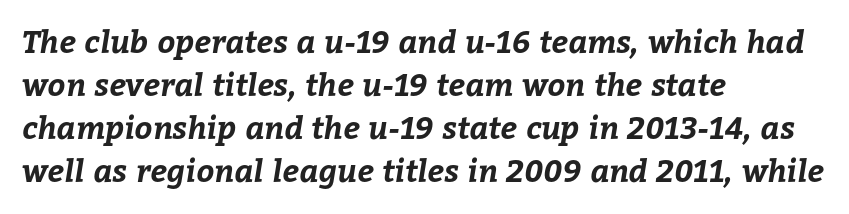
Q: Is the text bold? A: Yes.
Q: Is the text underlined? A: No.
Q: How is the paragraph aligned? A: Left-aligned.
Q: Is the spacing between letters normal or unusually wide? A: Normal.
Q: Is the spacing between lines tight, normal or loose? A: Normal.
Q: Width (condensed, normal, or wide)? A: Normal.
Q: Stroke contrast? A: Low.
Q: x-height? A: Medium.
Q: Monospaced? A: No.
